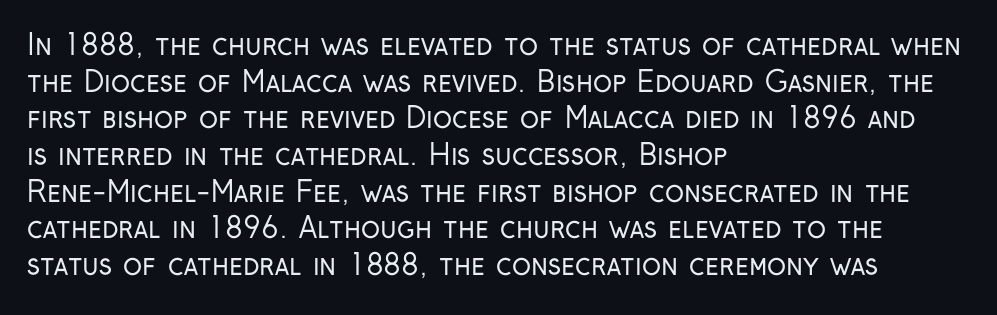
Q: Is the text bold? A: No.
Q: Is the text italic (slanted)? A: No, it is upright.
Q: Is the typeface a serif or a sans-serif typeface? A: Sans-serif.
Q: Is the text underlined? A: No.
Q: How is the paragraph aligned? A: Left-aligned.
Q: Is the spacing between letters normal or unusually wide? A: Normal.
Q: Is the spacing between lines tight, normal or loose? A: Normal.
Q: Width (condensed, normal, or wide)? A: Condensed.
Q: Stroke contrast? A: Low.
Q: x-height? A: Medium.
Q: Monospaced? A: No.
